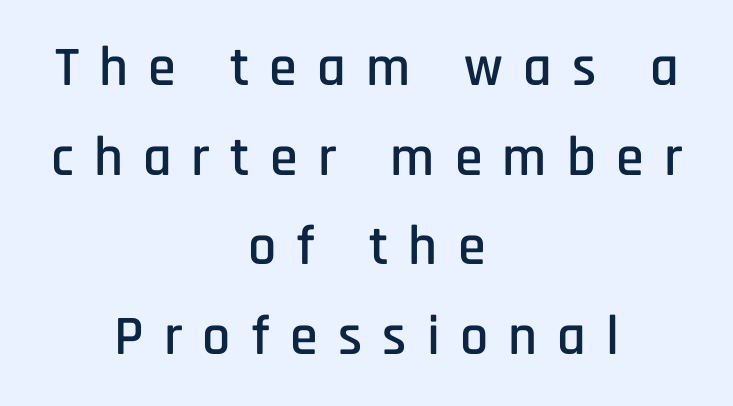
Q: Is the text italic (slanted)? A: No, it is upright.
Q: Is the typeface a serif or a sans-serif typeface? A: Sans-serif.
Q: Is the text underlined? A: No.
Q: How is the paragraph aligned? A: Centered.
Q: Is the spacing between letters normal or unusually wide? A: Unusually wide.
Q: Is the spacing between lines tight, normal or loose? A: Normal.
Q: Width (condensed, normal, or wide)? A: Condensed.
Q: Stroke contrast? A: Low.
Q: x-height? A: Large.
Q: Monospaced? A: No.
